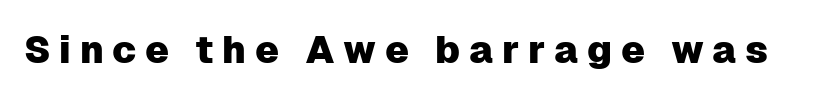
The image shows 38 px sans-serif type, upright; set unusually wide letter spacing (+0.23 em), not underlined; low stroke contrast and a medium x-height.
